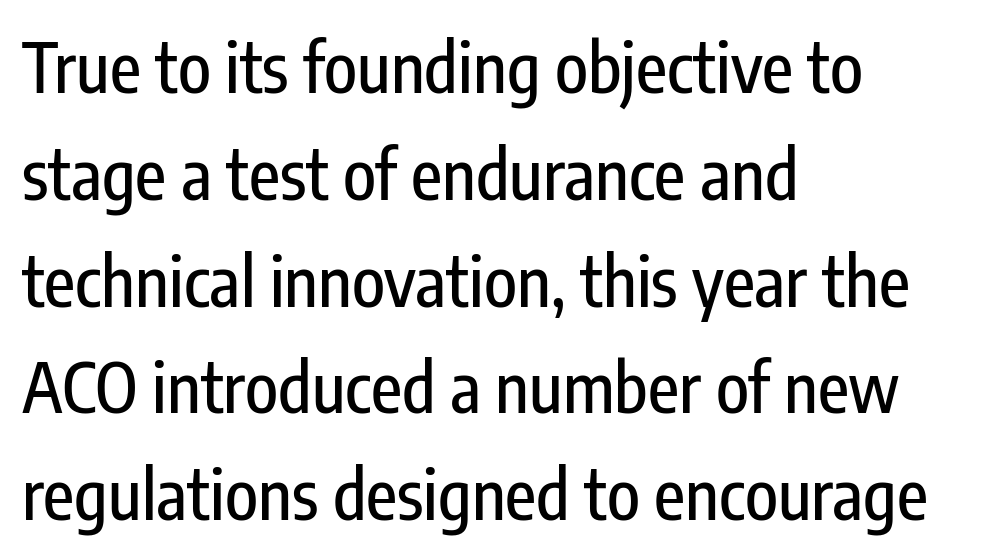
The image shows 68 px condensed sans-serif type, upright; set left-aligned, normal line spacing (1.57x), normal letter spacing, not underlined; low stroke contrast and a medium x-height.
